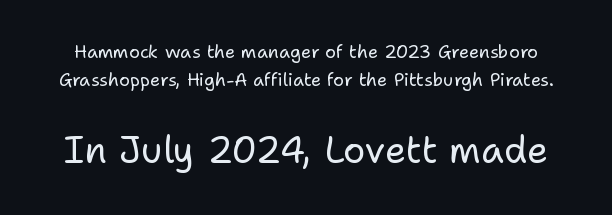
Q: Is the text bold? A: No.
Q: Is the text italic (slanted)? A: No, it is upright.
Q: Is the typeface a serif or a sans-serif typeface? A: Sans-serif.
Q: Is the text underlined? A: No.
Q: Is the spacing between letters normal or unusually wide? A: Normal.
Q: Is the spacing between lines tight, normal or loose? A: Normal.
Q: Which block of text is set in a larger size, the first (top) or the second (bottom)? A: The second (bottom) one.
Q: Width (condensed, normal, or wide)? A: Normal.
Q: Stroke contrast? A: Low.
Q: x-height? A: Medium.
Q: Monospaced? A: No.
